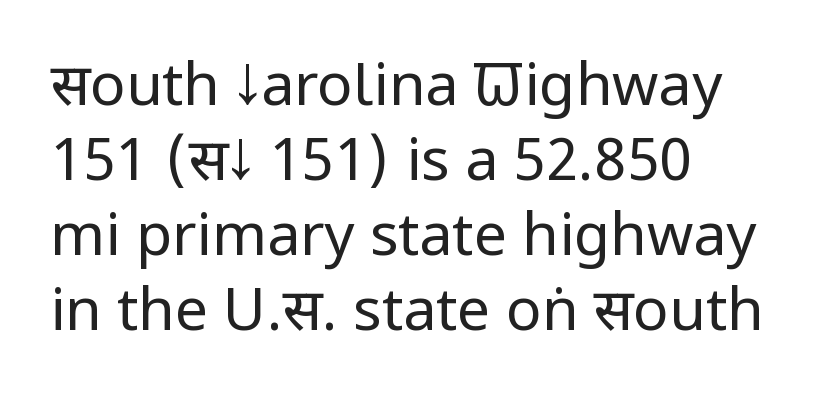
Q: Is the text bold? A: No.
Q: Is the text italic (slanted)? A: No, it is upright.
Q: Is the typeface a serif or a sans-serif typeface? A: Sans-serif.
Q: Is the text underlined? A: No.
Q: How is the paragraph aligned? A: Left-aligned.
Q: Is the spacing between letters normal or unusually wide? A: Normal.
Q: Is the spacing between lines tight, normal or loose? A: Normal.
Q: Width (condensed, normal, or wide)? A: Condensed.
Q: Stroke contrast? A: Low.
Q: x-height? A: Large.
Q: Monospaced? A: No.
